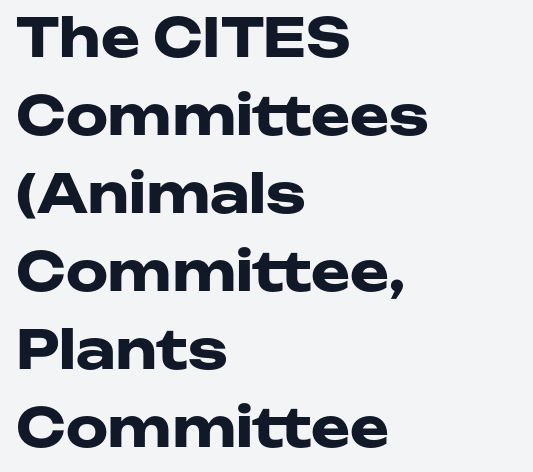
Q: Is the text bold? A: Yes.
Q: Is the text italic (slanted)? A: No, it is upright.
Q: Is the typeface a serif or a sans-serif typeface? A: Sans-serif.
Q: Is the text underlined? A: No.
Q: How is the paragraph aligned? A: Left-aligned.
Q: Is the spacing between letters normal or unusually wide? A: Normal.
Q: Is the spacing between lines tight, normal or loose? A: Normal.
Q: Width (condensed, normal, or wide)? A: Wide.
Q: Stroke contrast? A: Low.
Q: x-height? A: Medium.
Q: Monospaced? A: No.
